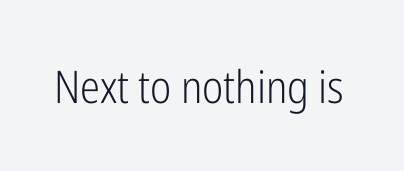
The passage shown has conventional tracking throughout. If you drew a line through each stem, it would be perfectly vertical. Weight: not bold — regular or lighter. Typographically, this falls in the sans-serif category. Underline: absent.
